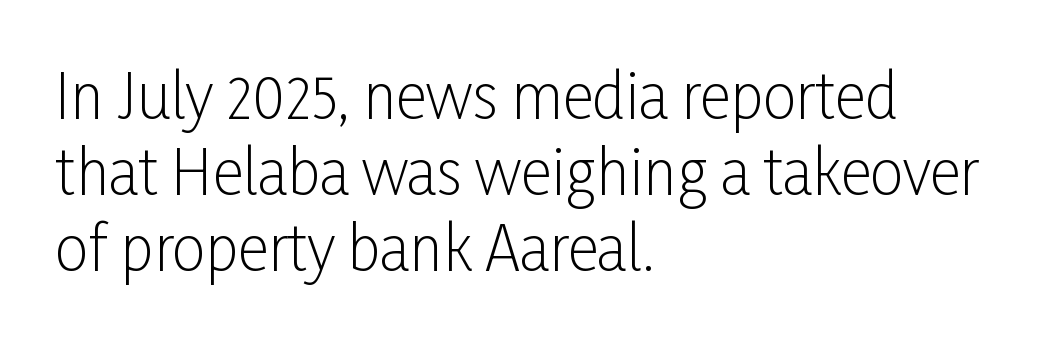
A typesetter would label this face a sans. No extra tracking has been applied to these lines. The letters advance in unequal steps, a hallmark of proportional type. Each line starts at the same left margin while the right side varies. Designer's note — italics off, roman on.
